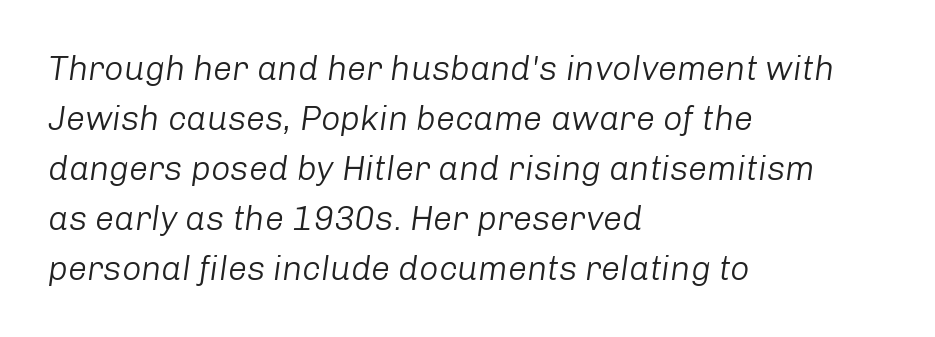
Stroke thickness stays within the range of a standard reading face or lighter. The paragraph shown leans on its left margin. Observe the ordinary spacing: letters are neighbours, not strangers. Baseline-to-baseline distance is the conventional proportion of letter height. A clean baseline with only descenders dipping below it.
